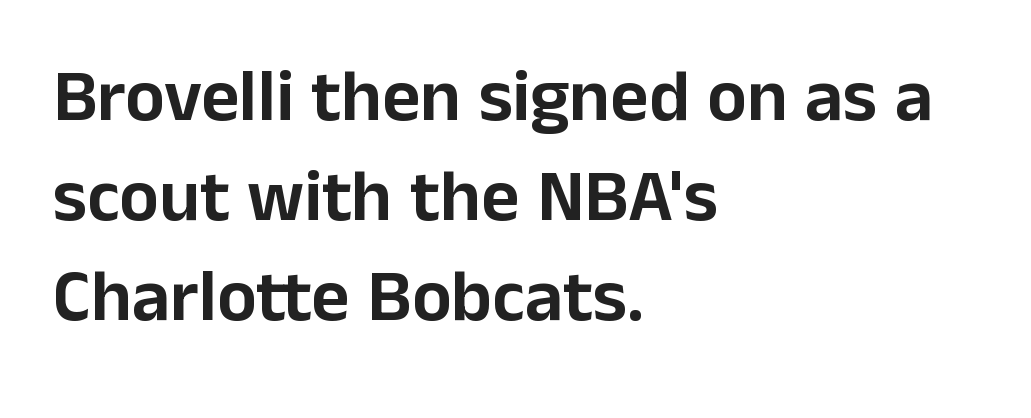
Q: Is the text italic (slanted)? A: No, it is upright.
Q: Is the typeface a serif or a sans-serif typeface? A: Sans-serif.
Q: Is the text underlined? A: No.
Q: How is the paragraph aligned? A: Left-aligned.
Q: Is the spacing between letters normal or unusually wide? A: Normal.
Q: Is the spacing between lines tight, normal or loose? A: Normal.
Q: Width (condensed, normal, or wide)? A: Normal.
Q: Stroke contrast? A: Low.
Q: x-height? A: Medium.
Q: Monospaced? A: No.
